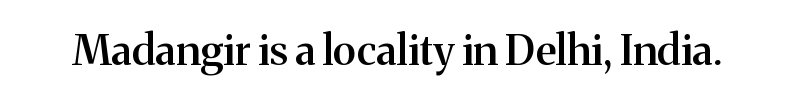
The image shows 42 px semibold serif type, upright; set normal letter spacing, not underlined; medium stroke contrast and a medium x-height.
